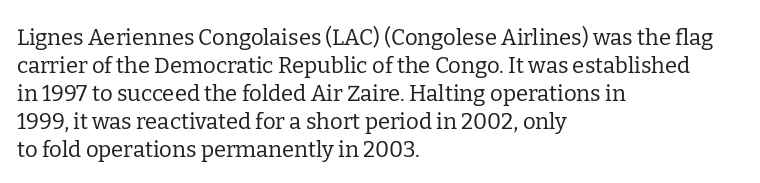
Q: Is the text bold? A: No.
Q: Is the text italic (slanted)? A: No, it is upright.
Q: Is the text underlined? A: No.
Q: How is the paragraph aligned? A: Left-aligned.
Q: Is the spacing between letters normal or unusually wide? A: Normal.
Q: Is the spacing between lines tight, normal or loose? A: Normal.
